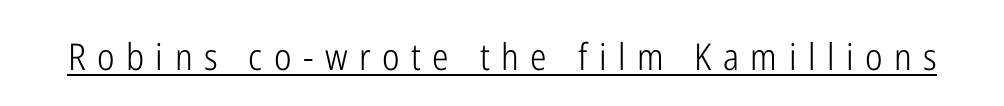
The gaps between neighbouring characters are conspicuously large. These lines were composed using upright roman letters. A typesetter would call this proportional, since set widths differ per character. Bold? No — there's no thickening of the strokes. The face used here is a sans, in the tradition of grotesques and geometrics. You can see a thin bar hugging the bottom of the glyphs.
